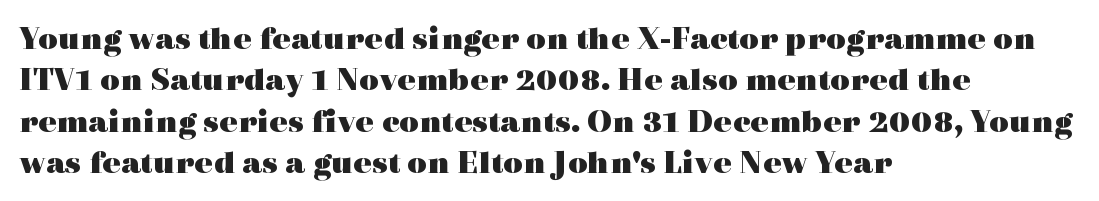
Nobody touched the tracking dial on this one. This is heavy type, rendered in bold. The designer went with a serif here, giving each stem small feet. The rendering uses natural spacing where letterforms have individual widths.
